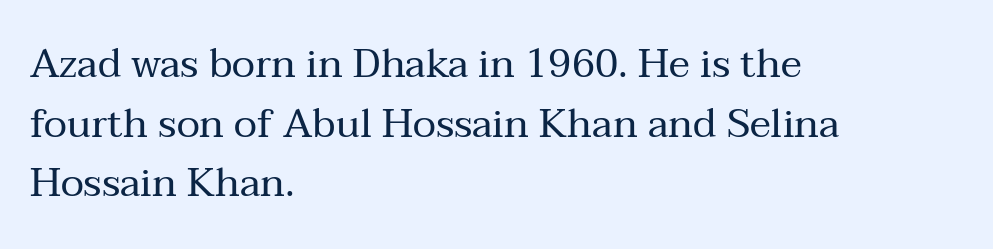
The image shows 40 px regular-weight serif type, upright; set left-aligned, normal line spacing (1.49x), normal letter spacing, not underlined; medium stroke contrast and a medium x-height.
